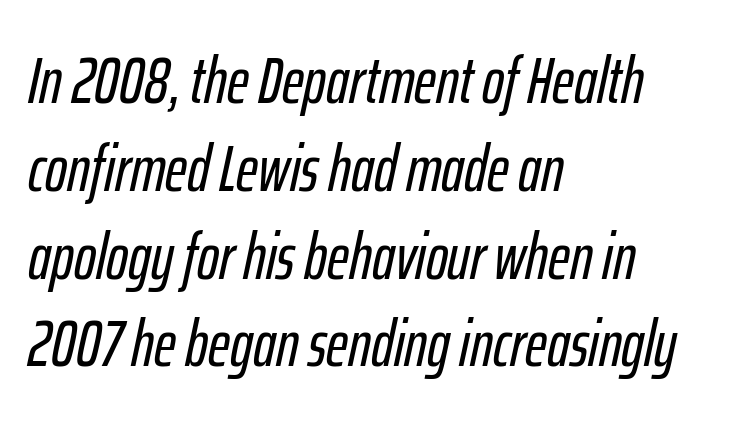
Q: Is the text italic (slanted)? A: Yes, it leans right by about 12 degrees.
Q: Is the text underlined? A: No.
Q: How is the paragraph aligned? A: Left-aligned.
Q: Is the spacing between letters normal or unusually wide? A: Normal.
Q: Is the spacing between lines tight, normal or loose? A: Normal.
Q: Width (condensed, normal, or wide)? A: Condensed.
Q: Stroke contrast? A: Low.
Q: x-height? A: Medium.
Q: Monospaced? A: No.
